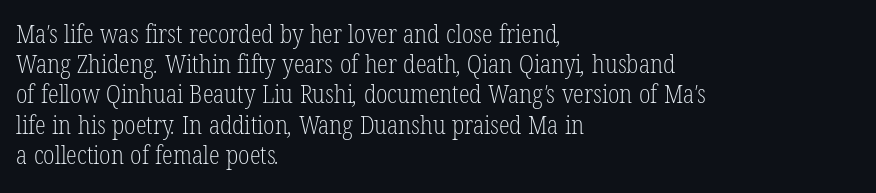
The image shows 25 px text type; set left-aligned, line spacing 1.21x, normal letter spacing, not underlined.
